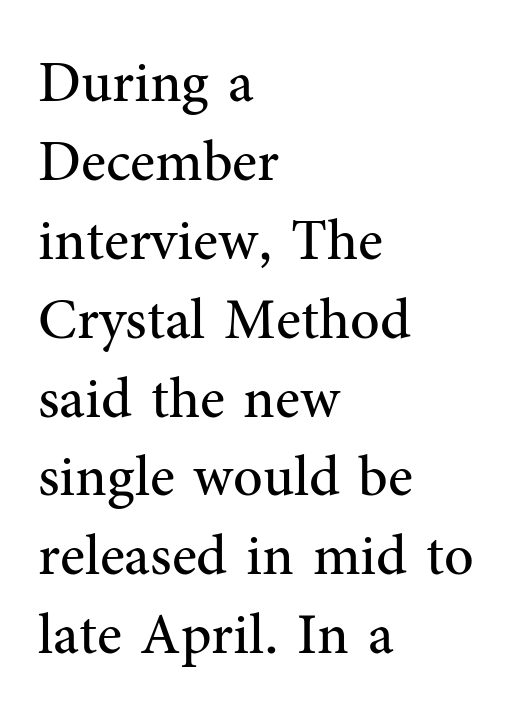
Bare-footed words on every line. These lines stack with their left ends in a neat column. The type is set solid horizontally, with unmodified tracking. Note the varied advance widths — an 'i' is clearly narrower than an 'm'. Designer's note — italics off, roman on. This is serif lettering, the kind often seen in printed books.
